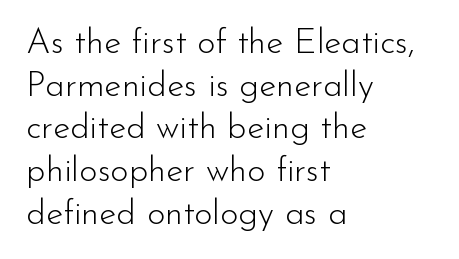
These lines are set flush left with a ragged right edge. Here the designer chose a conventional face with non-uniform glyph widths. On a weight scale, this lands at 450 or below. If you drew a line through each stem, it would be perfectly vertical.
